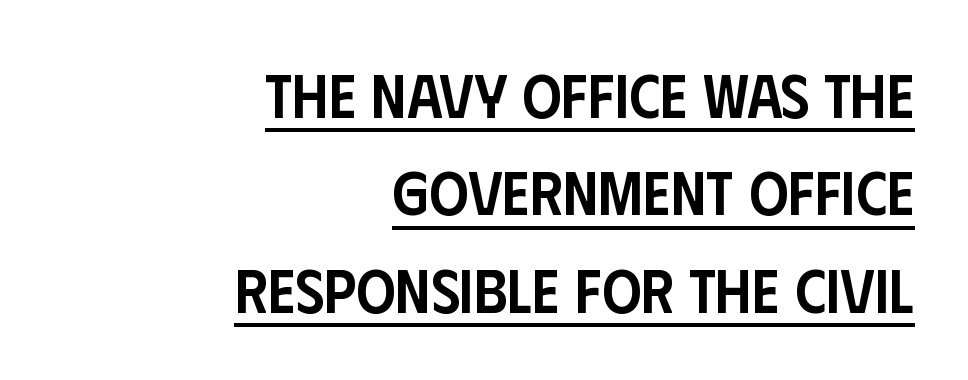
{"serif": "no", "italic": "no", "bold": "semi", "weight": "semibold", "width": "condensed", "stroke_contrast": "low", "x_height": "large", "monospaced": "no", "underline": "yes", "align": "right", "line_spacing": "normal", "line_spacing_ratio": 1.57, "letter_spacing": "normal", "letter_spacing_em": 0.0, "glyph_px": 62}
